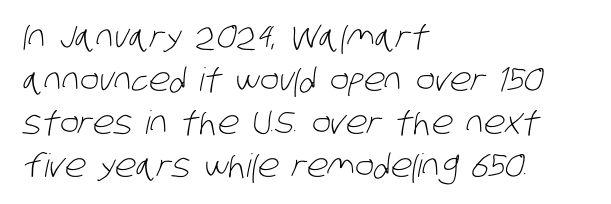
{"serif": "no", "bold": "no", "weight": "light", "width": "condensed", "stroke_contrast": "low", "x_height": "large", "monospaced": "no", "underline": "no", "align": "left", "line_spacing": "normal", "line_spacing_ratio": 1.34, "letter_spacing": "normal", "letter_spacing_em": 0.0, "glyph_px": 32}
